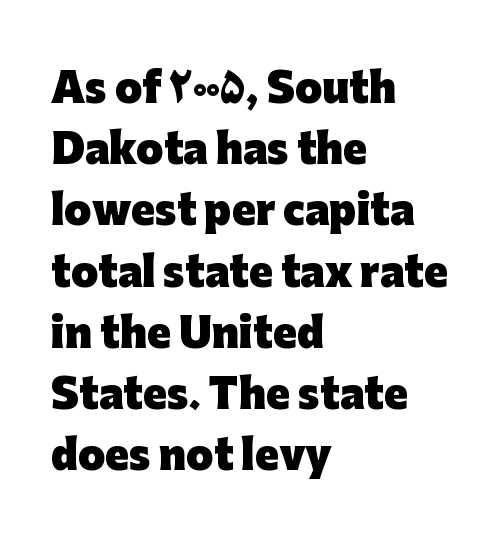
These lines were composed using upright roman letters. The compositor pushed each line to the left boundary. The typeface chosen for these lines omits serifs. Regarding leading, the lines here are spaced in the standard way. Quick note: underline off.
